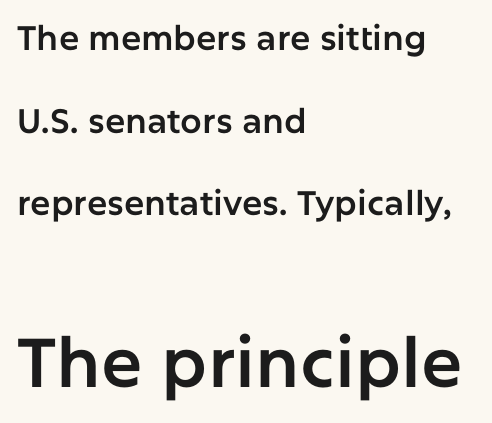
Ordinary non-slanted type is in use. Compared with typical body copy, the letter spacing here is the same. Clear beneath every line of the passage. Looks like regular typesetting: each glyph gets only the width it needs.
